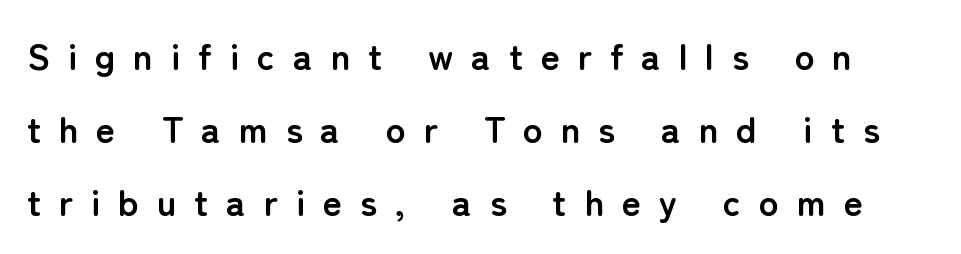
Q: Is the text bold? A: Yes.
Q: Is the text italic (slanted)? A: No, it is upright.
Q: Is the typeface a serif or a sans-serif typeface? A: Sans-serif.
Q: Is the text underlined? A: No.
Q: Is the spacing between letters normal or unusually wide? A: Unusually wide.
Q: Is the spacing between lines tight, normal or loose? A: Loose.
Q: Width (condensed, normal, or wide)? A: Normal.
Q: Stroke contrast? A: Low.
Q: x-height? A: Medium.
Q: Monospaced? A: No.
